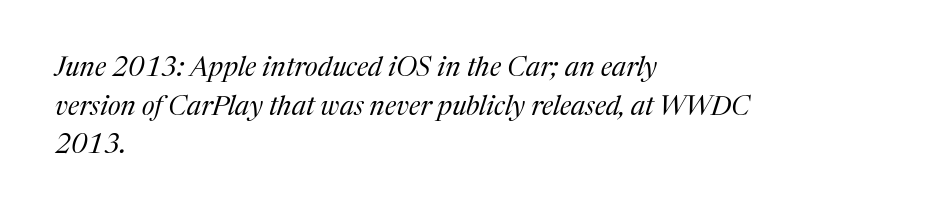
Q: Is the text bold? A: No.
Q: Is the text italic (slanted)? A: Yes, it leans right by about 17 degrees.
Q: Is the text underlined? A: No.
Q: How is the paragraph aligned? A: Left-aligned.
Q: Is the spacing between letters normal or unusually wide? A: Normal.
Q: Is the spacing between lines tight, normal or loose? A: Normal.
